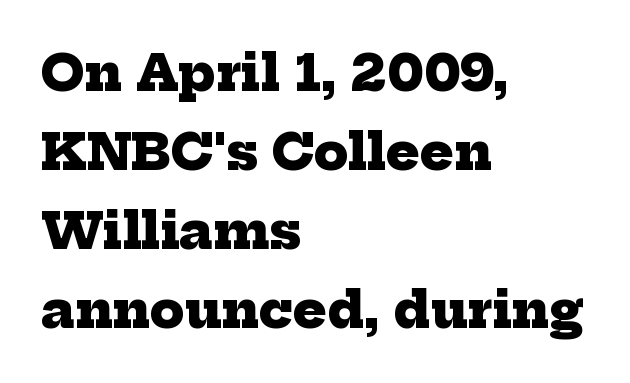
{"serif": "yes", "bold": "yes", "weight": "heavy", "width": "normal", "stroke_contrast": "low", "x_height": "medium", "monospaced": "no", "underline": "no", "align": "left", "line_spacing": "normal", "line_spacing_ratio": 1.58, "letter_spacing": "normal", "letter_spacing_em": 0.0, "glyph_px": 50}
